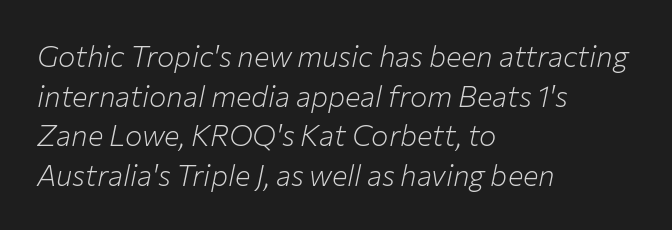
Rule under the text: the space is simply empty. The whole block is typeset with a tilt. The letters advance in unequal steps, a hallmark of proportional type. Weight: regular or lighter. Where is the straight margin? On the left.
